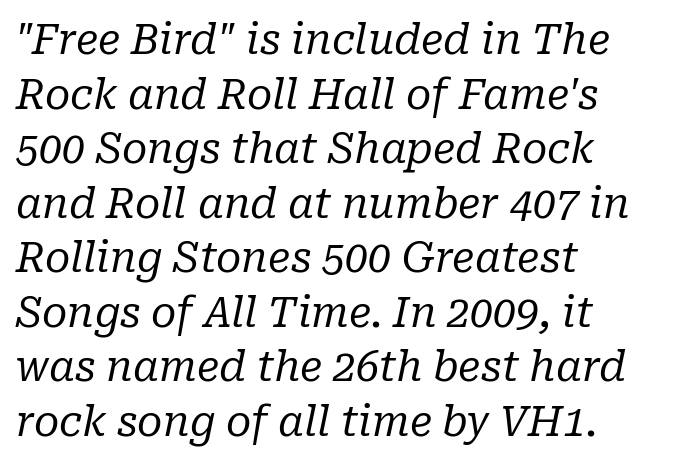
{"serif": "yes", "italic": "yes", "lean": "right", "slant_degrees": 10, "bold": "no", "weight": "regular", "width": "normal", "stroke_contrast": "low", "x_height": "medium", "monospaced": "no", "underline": "no", "align": "left", "line_spacing": "normal", "line_spacing_ratio": 1.33, "letter_spacing": "normal", "letter_spacing_em": 0.0, "glyph_px": 41}
